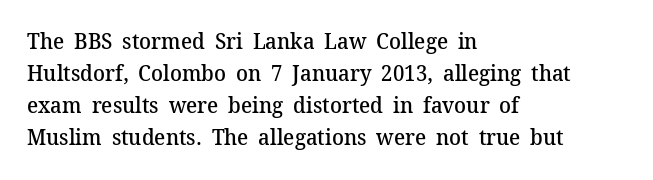
{"italic": "no", "bold": "semi", "underline": "no", "align": "left", "line_spacing": "normal", "line_spacing_ratio": 1.46, "letter_spacing": "normal", "letter_spacing_em": 0.0, "glyph_px": 22}
